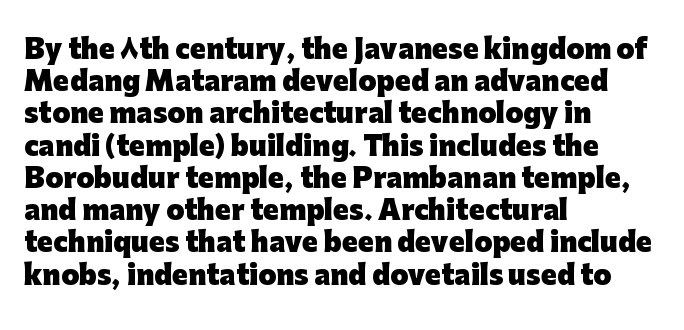
The image shows 26 px bold type, upright; set left-aligned, line spacing 1.24x, normal letter spacing, not underlined.
